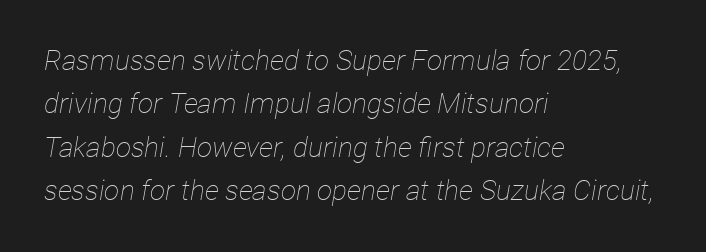
{"italic": "yes", "lean": "right", "slant_degrees": 12, "bold": "no", "weight": "thin", "width": "condensed", "stroke_contrast": "low", "x_height": "medium", "monospaced": "no", "underline": "no", "align": "left", "line_spacing": "normal", "line_spacing_ratio": 1.55, "letter_spacing": "normal", "letter_spacing_em": 0.0, "glyph_px": 28}
